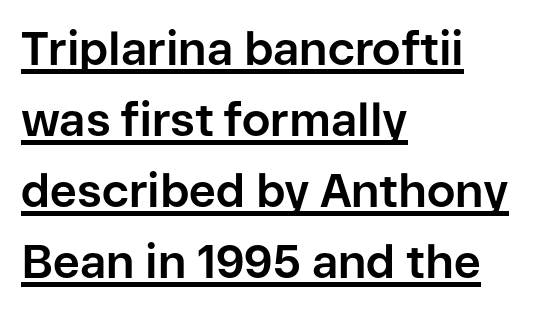
Q: Is the text bold? A: Yes.
Q: Is the text italic (slanted)? A: No, it is upright.
Q: Is the typeface a serif or a sans-serif typeface? A: Sans-serif.
Q: Is the text underlined? A: Yes.
Q: How is the paragraph aligned? A: Left-aligned.
Q: Is the spacing between letters normal or unusually wide? A: Normal.
Q: Is the spacing between lines tight, normal or loose? A: Normal.
Q: Width (condensed, normal, or wide)? A: Normal.
Q: Stroke contrast? A: Low.
Q: x-height? A: Medium.
Q: Monospaced? A: No.
